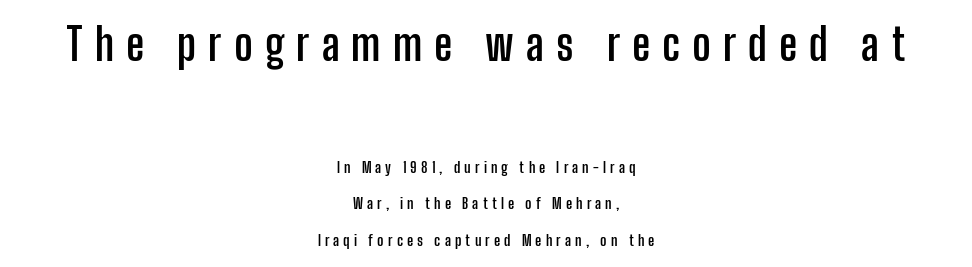
The image shows 44 px semibold, condensed sans-serif type, upright; set centered, loose line spacing (2.41x), unusually wide letter spacing (+0.27 em), not underlined; the first (top) block is 2.93x larger; low stroke contrast and a medium x-height.
